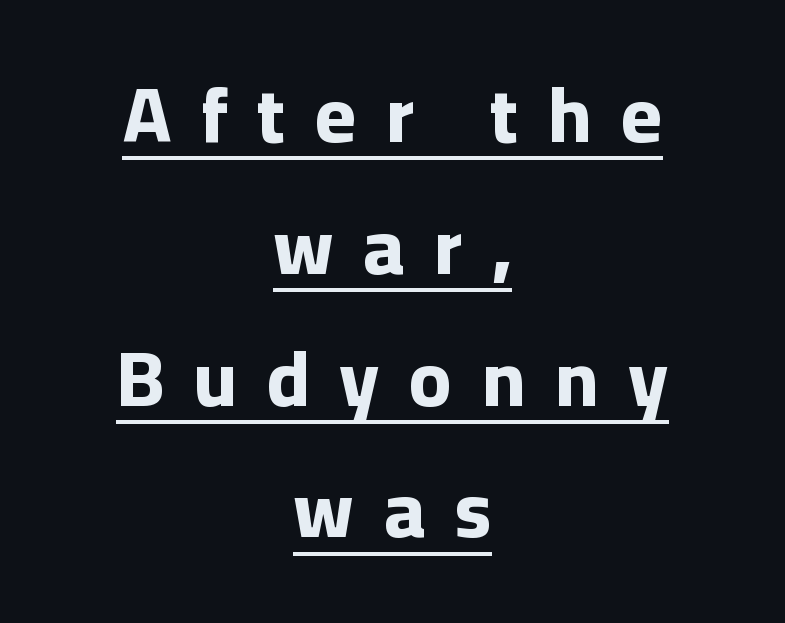
Q: Is the text bold? A: Yes.
Q: Is the text italic (slanted)? A: No, it is upright.
Q: Is the typeface a serif or a sans-serif typeface? A: Sans-serif.
Q: Is the text underlined? A: Yes.
Q: How is the paragraph aligned? A: Centered.
Q: Is the spacing between letters normal or unusually wide? A: Unusually wide.
Q: Is the spacing between lines tight, normal or loose? A: Normal.
Q: Width (condensed, normal, or wide)? A: Normal.
Q: Stroke contrast? A: Low.
Q: x-height? A: Medium.
Q: Monospaced? A: No.
